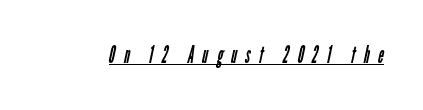
The image shows 24 px text type; set unusually wide letter spacing (+0.36 em), underlined.
